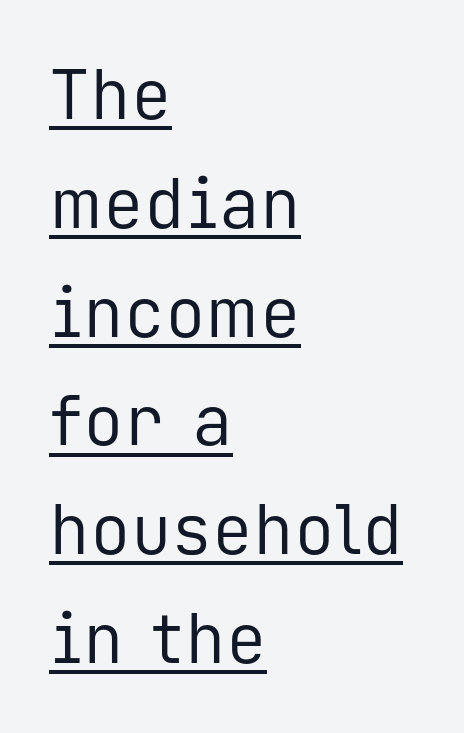
The image shows 68 px regular-weight sans-serif type, upright, monospaced; set left-aligned, normal line spacing (1.6x), normal letter spacing, underlined; low stroke contrast and a medium x-height.
